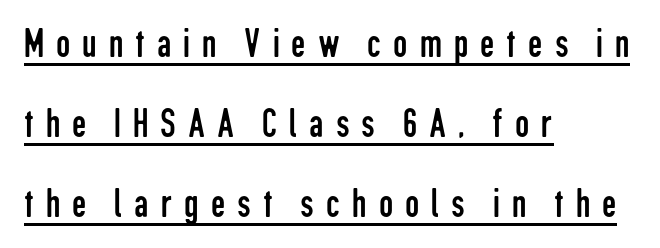
Stem width sits at or under what a default text font uses. The specimen includes a rule beneath the text block's lines. The face used here is proportionally spaced, like ordinary book or web type. Horizontal bands of white between lines are thick stripes. Left-aligned paragraph, ragged on the right.
